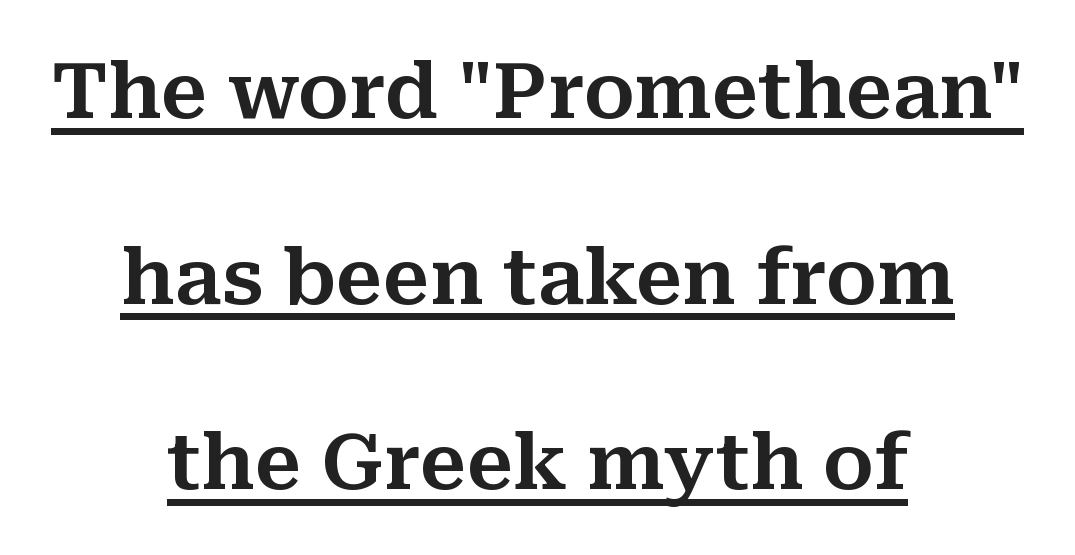
Q: Is the text italic (slanted)? A: No, it is upright.
Q: Is the typeface a serif or a sans-serif typeface? A: Serif.
Q: Is the text underlined? A: Yes.
Q: How is the paragraph aligned? A: Centered.
Q: Is the spacing between letters normal or unusually wide? A: Normal.
Q: Is the spacing between lines tight, normal or loose? A: Loose.
Q: Width (condensed, normal, or wide)? A: Normal.
Q: Stroke contrast? A: Medium.
Q: x-height? A: Medium.
Q: Monospaced? A: No.
